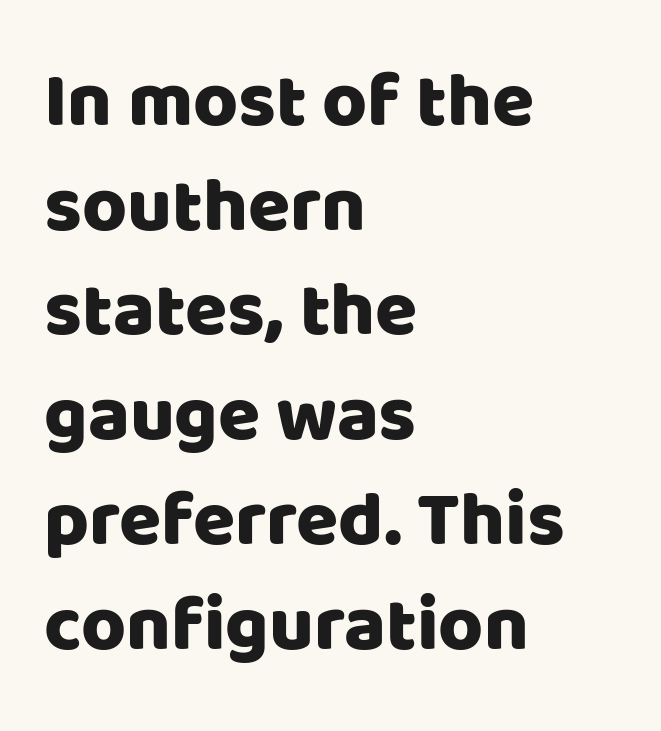
{"serif": "no", "italic": "no", "width": "normal", "stroke_contrast": "low", "x_height": "large", "monospaced": "no", "underline": "no", "align": "left", "line_spacing": "normal", "line_spacing_ratio": 1.36, "letter_spacing": "normal", "letter_spacing_em": 0.0, "glyph_px": 77}
